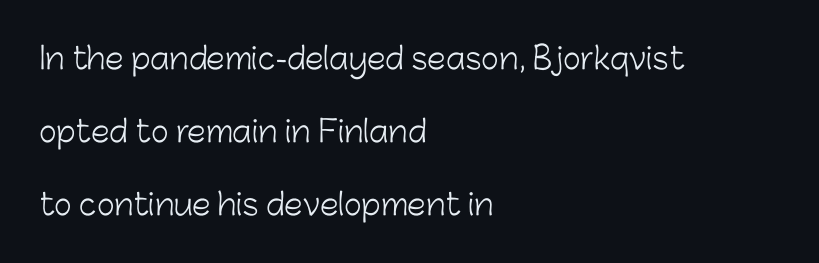
Font category for this specimen: sans-serif. The space beneath each line is pristine and unruled. Tracking value appears to be zero — textbook default spacing. The rendering uses natural spacing where letterforms have individual widths. Airy leading. The typeface has the unassuming heft of standard copy or less.
